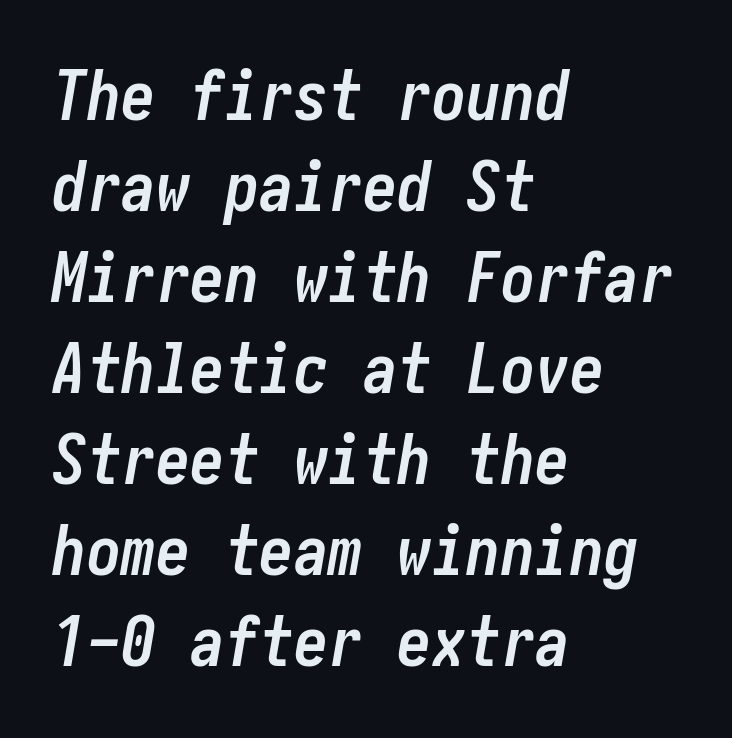
Q: Is the text bold? A: Yes.
Q: Is the text italic (slanted)? A: Yes, it leans right by about 10 degrees.
Q: Is the text underlined? A: No.
Q: How is the paragraph aligned? A: Left-aligned.
Q: Is the spacing between letters normal or unusually wide? A: Normal.
Q: Is the spacing between lines tight, normal or loose? A: Normal.
Q: Width (condensed, normal, or wide)? A: Condensed.
Q: Stroke contrast? A: Low.
Q: x-height? A: Medium.
